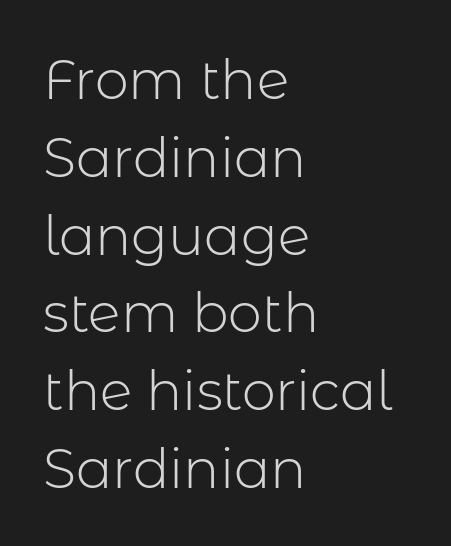
{"serif": "no", "italic": "no", "bold": "no", "weight": "light", "width": "normal", "stroke_contrast": "low", "x_height": "medium", "monospaced": "no", "underline": "no", "align": "left", "line_spacing": "normal", "line_spacing_ratio": 1.44, "letter_spacing": "normal", "letter_spacing_em": 0.0, "glyph_px": 54}
